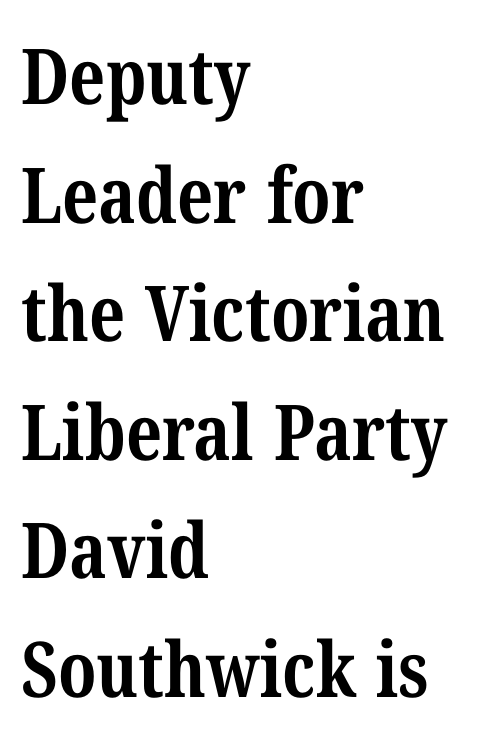
{"serif": "yes", "bold": "yes", "weight": "bold", "width": "condensed", "stroke_contrast": "medium", "x_height": "medium", "monospaced": "no", "underline": "no", "align": "left", "line_spacing": "normal", "line_spacing_ratio": 1.54, "letter_spacing": "normal", "letter_spacing_em": 0.0, "glyph_px": 77}
